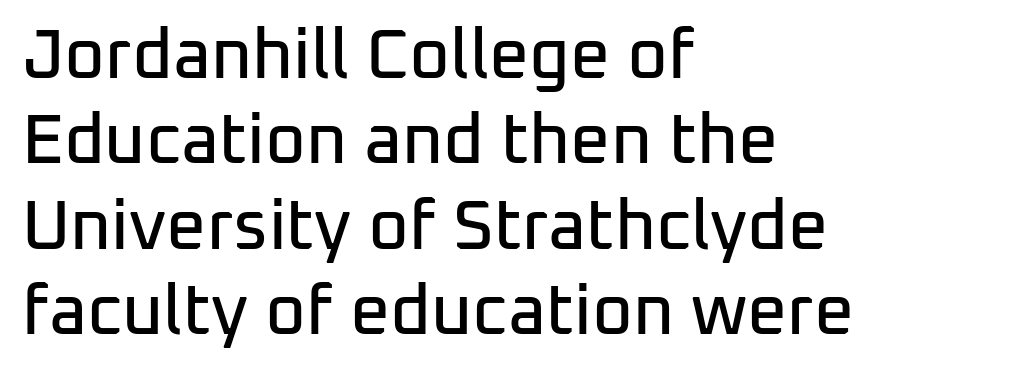
The typeface chosen for these lines omits serifs. Do the characters align in a grid? No, the font is proportional. Unlike italic type, these characters show no tilt at all. Nobody drew a line under any word here.
